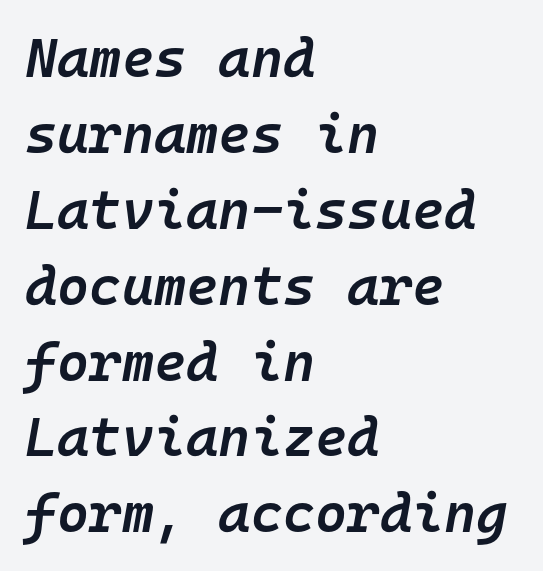
Descenders are the only things crossing below the line. Baseline-to-baseline distance is the conventional proportion of letter height. Emphasis by weight is partial: semibold. Does the lettering tilt? It does — this is italic. Caption: multi-line text, flush left, ragged right.
